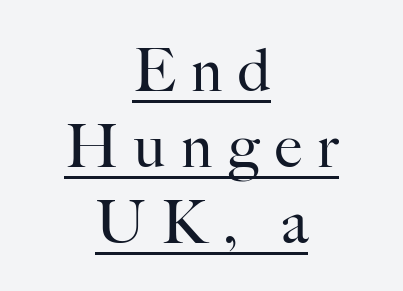
Q: Is the text bold? A: No.
Q: Is the text italic (slanted)? A: No, it is upright.
Q: Is the typeface a serif or a sans-serif typeface? A: Serif.
Q: Is the text underlined? A: Yes.
Q: How is the paragraph aligned? A: Centered.
Q: Is the spacing between letters normal or unusually wide? A: Unusually wide.
Q: Is the spacing between lines tight, normal or loose? A: Normal.
Q: Width (condensed, normal, or wide)? A: Normal.
Q: Stroke contrast? A: High.
Q: x-height? A: Small.
Q: Monospaced? A: No.
